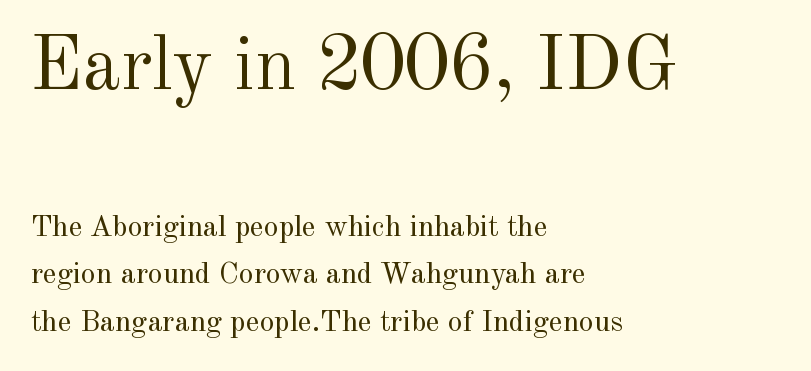
{"serif": "yes", "italic": "no", "bold": "no", "weight": "regular", "width": "normal", "x_height": "small", "monospaced": "no", "underline": "no", "align": "left", "line_spacing": "normal", "line_spacing_ratio": 1.59, "letter_spacing": "normal", "letter_spacing_em": 0.0, "larger_block": "first", "size_ratio": 2.53, "glyph_px": 76}
